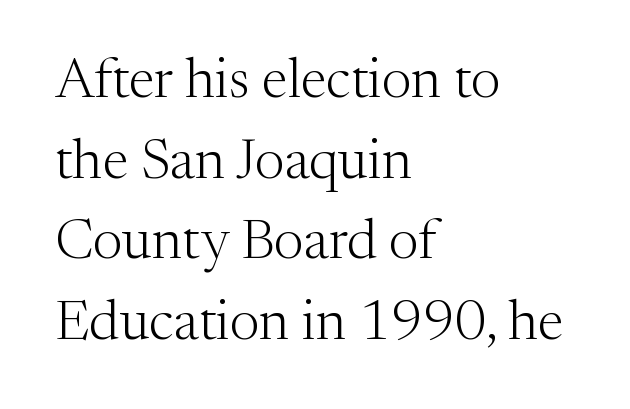
The image shows 56 px light serif type, upright; set left-aligned, normal line spacing (1.44x), normal letter spacing, not underlined; medium stroke contrast and a medium x-height.
